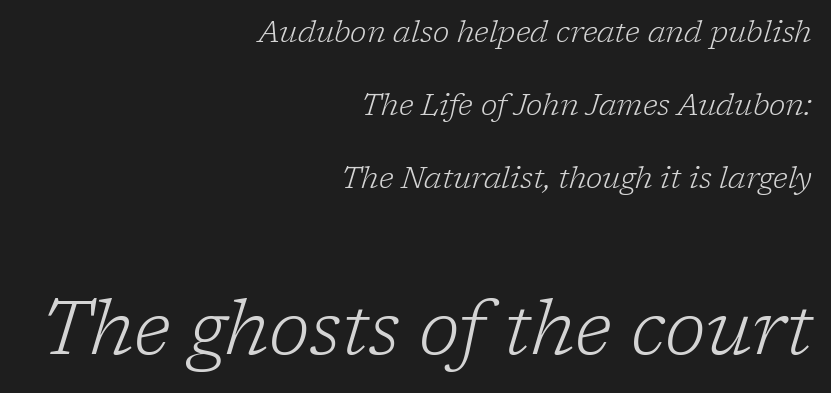
Q: Is the text bold? A: No.
Q: Is the text italic (slanted)? A: Yes, it leans right by about 17 degrees.
Q: Is the typeface a serif or a sans-serif typeface? A: Serif.
Q: Is the text underlined? A: No.
Q: How is the paragraph aligned? A: Right-aligned.
Q: Is the spacing between letters normal or unusually wide? A: Normal.
Q: Is the spacing between lines tight, normal or loose? A: Loose.
Q: Which block of text is set in a larger size, the first (top) or the second (bottom)? A: The second (bottom) one.
Q: Width (condensed, normal, or wide)? A: Normal.
Q: Stroke contrast? A: Low.
Q: x-height? A: Medium.
Q: Monospaced? A: No.
